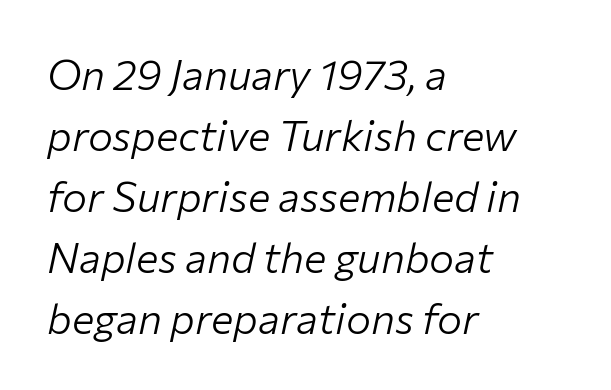
Left-aligned paragraph, ragged on the right. Each word holds together tightly as a unit, with standard inter-letter gaps. The glyphs are unaccompanied by any horizontal stroke below them. Successive baselines arrive at the customary interval. Looks like regular typesetting: each glyph gets only the width it needs.
